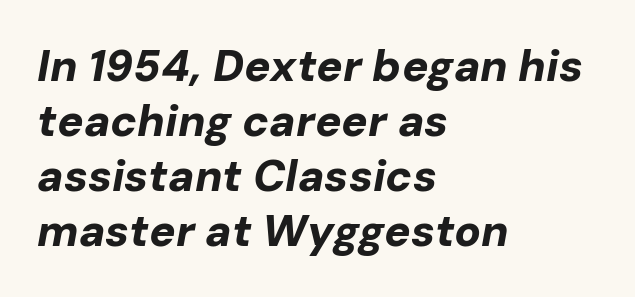
Thick stems and heavy bowls — unmistakably bold. One glance says typical: line gaps are just what's usual. Beneath every word, the page is bare. The rendering keeps characters at their native spacing. Is this a fixed-width face? No — the glyphs have proportional, varying widths. Visually the block forms a straight wall on the left and a jagged coastline on the right.
